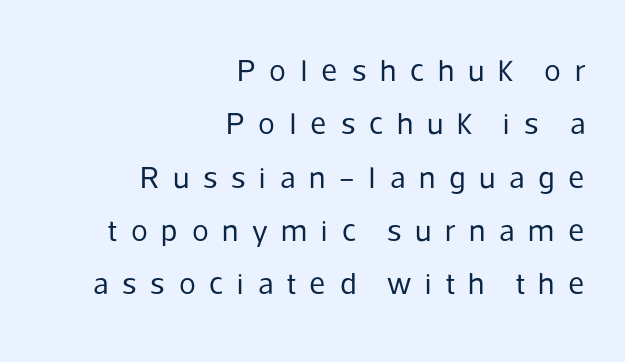
Q: Is the text bold? A: No.
Q: Is the text italic (slanted)? A: No, it is upright.
Q: Is the typeface a serif or a sans-serif typeface? A: Sans-serif.
Q: Is the text underlined? A: No.
Q: How is the paragraph aligned? A: Right-aligned.
Q: Is the spacing between letters normal or unusually wide? A: Unusually wide.
Q: Width (condensed, normal, or wide)? A: Normal.
Q: Stroke contrast? A: Low.
Q: x-height? A: Medium.
Q: Monospaced? A: No.
